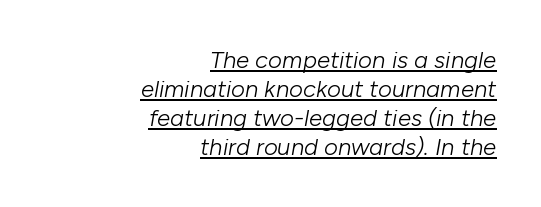
Would a proofreader flag this as italicized? Yes. The letters sit at their default tracking, neither squeezed nor spread. The typesetting does not lean heavy: it is not bold. Quick note: underline on. Visually the block forms a straight wall on the right and a jagged coastline on the left.
